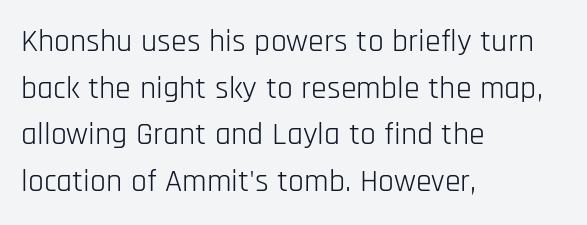
The image shows 32 px light, condensed sans-serif type, upright; set left-aligned, normal line spacing (1.46x), normal letter spacing, not underlined; low stroke contrast and a large x-height.
